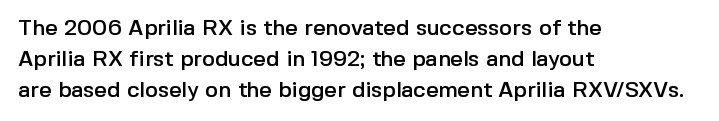
Q: Is the text italic (slanted)? A: No, it is upright.
Q: Is the text underlined? A: No.
Q: How is the paragraph aligned? A: Left-aligned.
Q: Is the spacing between letters normal or unusually wide? A: Normal.
Q: Is the spacing between lines tight, normal or loose? A: Normal.
